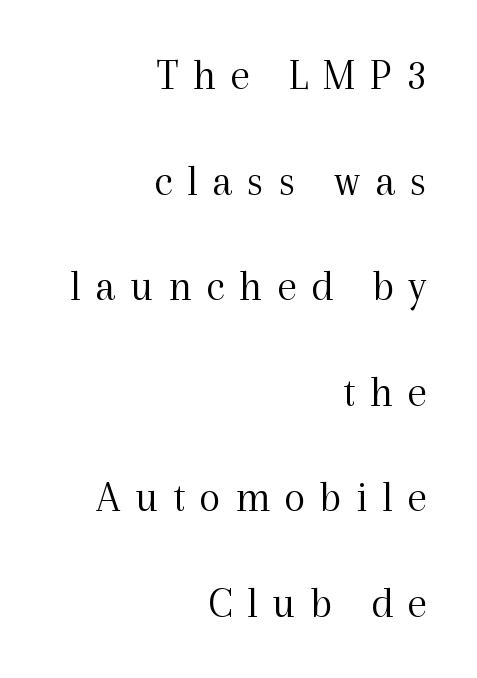
The image shows 44 px light serif type, upright; set right-aligned, loose line spacing (2.4x), unusually wide letter spacing (+0.33 em), not underlined; a medium x-height.
